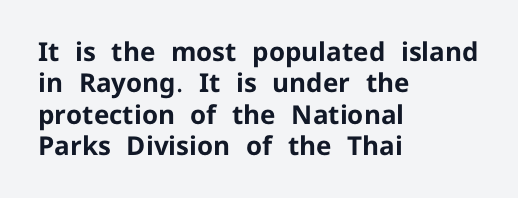
Q: Is the text bold? A: Yes.
Q: Is the text italic (slanted)? A: No, it is upright.
Q: Is the text underlined? A: No.
Q: How is the paragraph aligned? A: Left-aligned.
Q: Is the spacing between letters normal or unusually wide? A: Normal.
